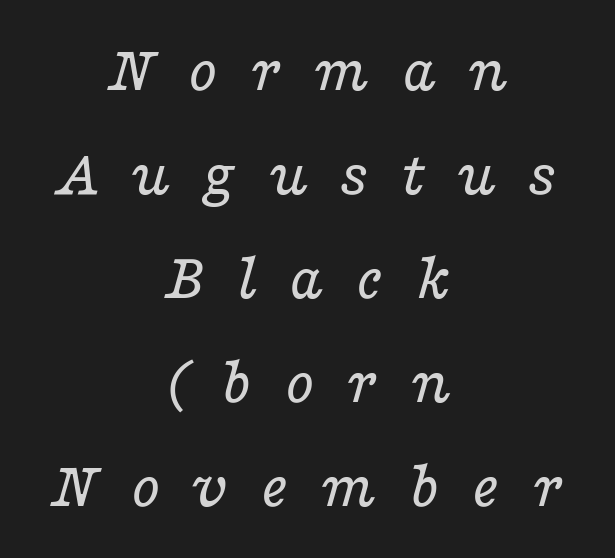
Q: Is the text bold? A: No.
Q: Is the text italic (slanted)? A: Yes, it leans right by about 16 degrees.
Q: Is the typeface a serif or a sans-serif typeface? A: Serif.
Q: Is the text underlined? A: No.
Q: How is the paragraph aligned? A: Centered.
Q: Is the spacing between letters normal or unusually wide? A: Unusually wide.
Q: Is the spacing between lines tight, normal or loose? A: Normal.
Q: Width (condensed, normal, or wide)? A: Wide.
Q: Stroke contrast? A: Low.
Q: x-height? A: Medium.
Q: Monospaced? A: No.
